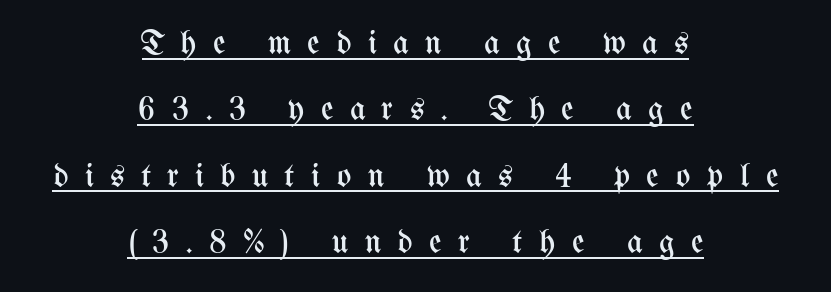
Q: Is the text bold? A: No.
Q: Is the text italic (slanted)? A: No, it is upright.
Q: Is the text underlined? A: Yes.
Q: How is the paragraph aligned? A: Centered.
Q: Is the spacing between letters normal or unusually wide? A: Unusually wide.
Q: Is the spacing between lines tight, normal or loose? A: Loose.
Q: Width (condensed, normal, or wide)? A: Condensed.
Q: Stroke contrast? A: Medium.
Q: x-height? A: Medium.
Q: Monospaced? A: No.
